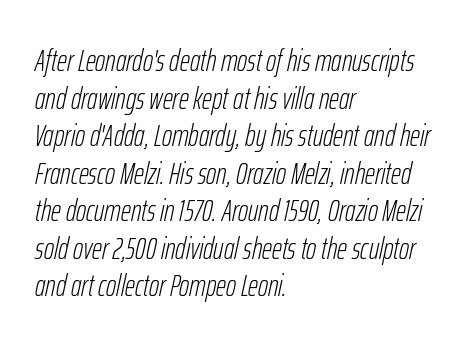
{"italic": "yes", "lean": "right", "slant_degrees": 12, "bold": "no", "weight": "light", "width": "condensed", "stroke_contrast": "low", "x_height": "medium", "monospaced": "no", "underline": "no", "align": "left", "line_spacing_ratio": 1.21, "letter_spacing": "normal", "letter_spacing_em": 0.0, "glyph_px": 31}
